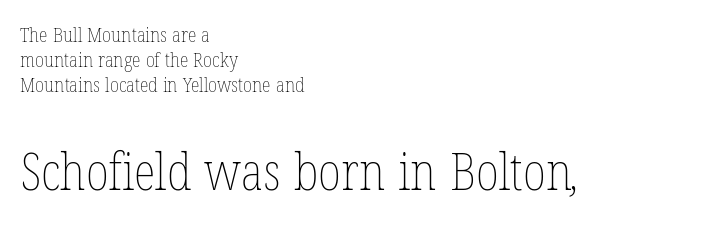
The image shows 51 px thin, condensed type; set left-aligned, line spacing 1.24x, normal letter spacing, not underlined; the second (bottom) block is 2.55x larger; low stroke contrast and a medium x-height.
